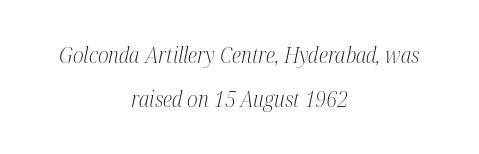
Q: Is the text bold? A: No.
Q: Is the text italic (slanted)? A: Yes, it leans right by about 12 degrees.
Q: Is the text underlined? A: No.
Q: How is the paragraph aligned? A: Centered.
Q: Is the spacing between letters normal or unusually wide? A: Normal.
Q: Is the spacing between lines tight, normal or loose? A: Loose.
